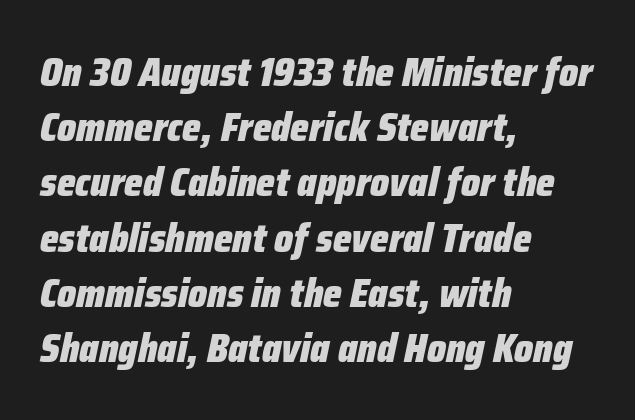
{"italic": "yes", "lean": "right", "slant_degrees": 12, "bold": "yes", "weight": "heavy", "width": "condensed", "stroke_contrast": "low", "x_height": "medium", "monospaced": "no", "underline": "no", "align": "left", "line_spacing": "normal", "line_spacing_ratio": 1.38, "letter_spacing": "normal", "letter_spacing_em": 0.0, "glyph_px": 40}
